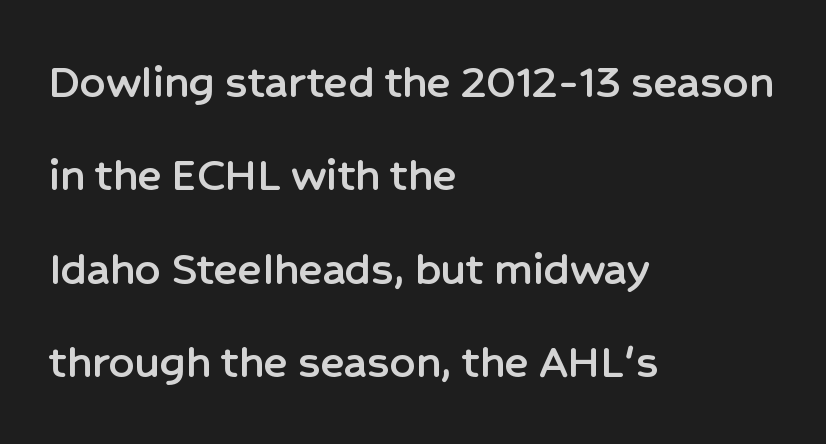
Plain, unruled lines of type. Varying glyph widths throughout — classic text-font behaviour. Upright lettering throughout. Default kerning and tracking; the words read as compact shapes.
